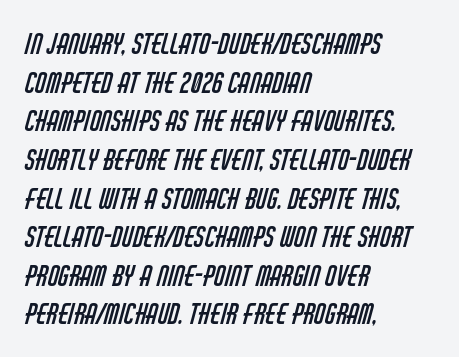
Q: Is the text bold? A: No.
Q: Is the typeface a serif or a sans-serif typeface? A: Sans-serif.
Q: Is the text underlined? A: No.
Q: How is the paragraph aligned? A: Left-aligned.
Q: Is the spacing between letters normal or unusually wide? A: Normal.
Q: Is the spacing between lines tight, normal or loose? A: Normal.
Q: Width (condensed, normal, or wide)? A: Condensed.
Q: Stroke contrast? A: Low.
Q: x-height? A: Large.
Q: Monospaced? A: No.
